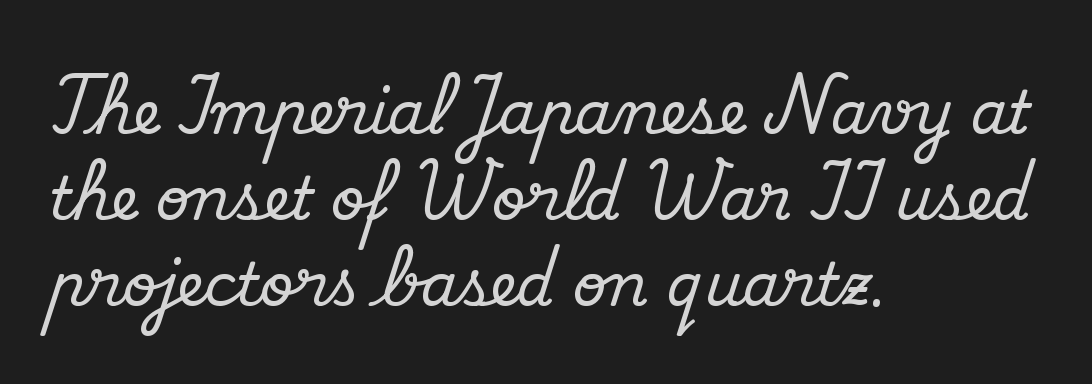
The image shows 59 px serif type; set left-aligned, normal line spacing (1.46x), normal letter spacing, not underlined; medium stroke contrast and a small x-height.
